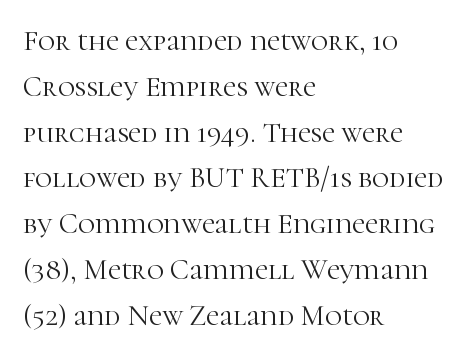
Italic: no, the glyphs are upright roman. The typeface chosen for these lines features serifs. The setting favours the left margin, as ordinary paragraphs usually do. The font sits on the lighter half of the weight spectrum, regular included. Do the characters align in a grid? No, the font is proportional. Lines of text with bare space underneath.
